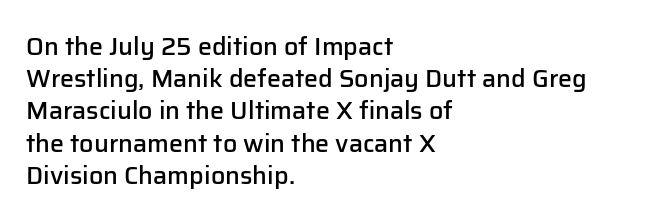
{"italic": "no", "bold": "semi", "underline": "no", "align": "left", "line_spacing": "normal", "line_spacing_ratio": 1.29, "letter_spacing": "normal", "letter_spacing_em": 0.0, "glyph_px": 25}
